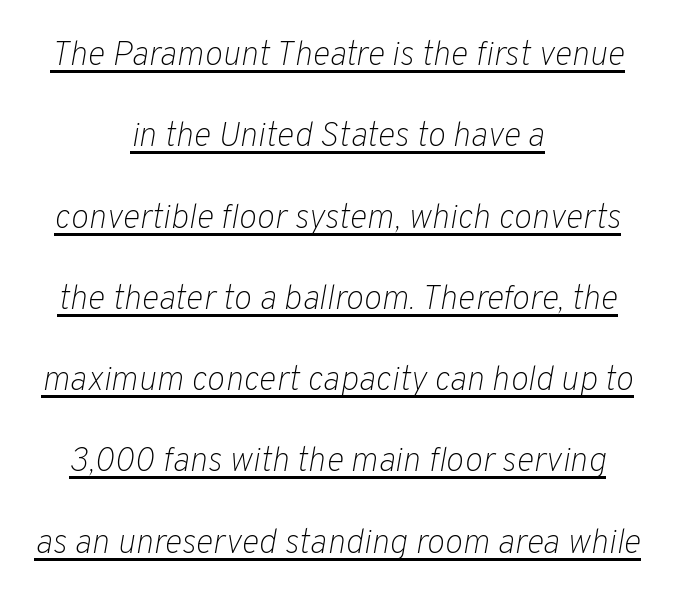
The typesetting does not lean heavy: it is not bold. The rendering uses natural spacing where letterforms have individual widths. The paragraph shown floats in the horizontal middle. Observe the ordinary spacing: letters are neighbours, not strangers. Horizontal bands of white between lines are thick stripes. These lines were composed using italics.
